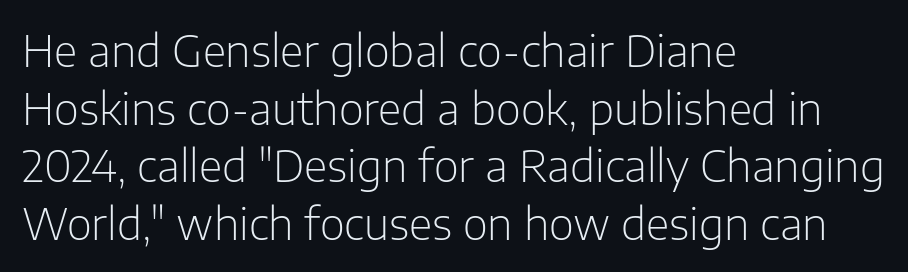
Left-aligned paragraph, ragged on the right. Grotesque or geometric, the face here clearly has no serifs. Every character sits straight up, as roman type does. Leading matches the norm, producing a regular column. Inter-character spacing is left at the font's built-in metrics. Here the designer chose a conventional face with non-uniform glyph widths.
